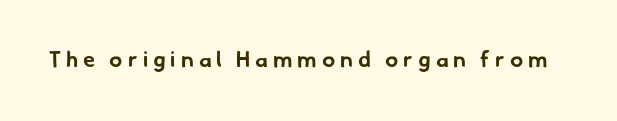
{"bold": "yes", "underline": "no", "letter_spacing": "wide", "letter_spacing_em": 0.23, "glyph_px": 22}
